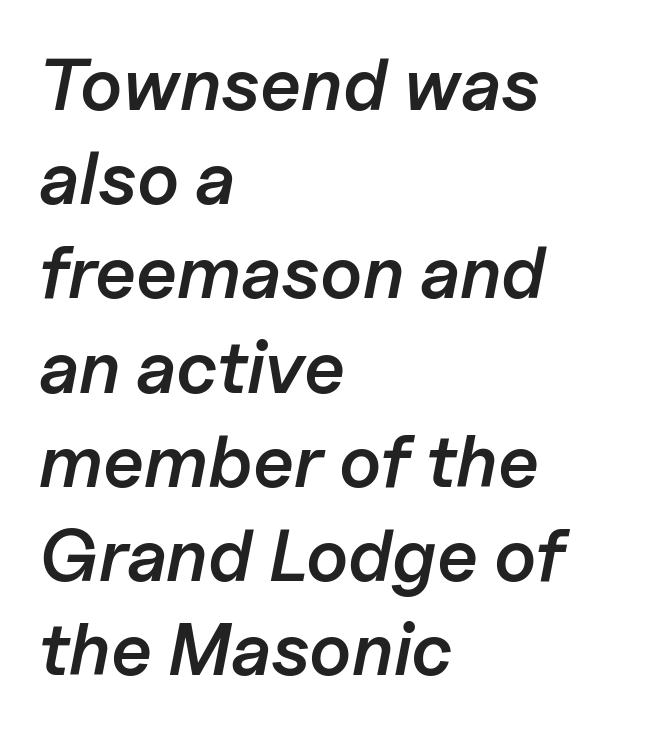
{"italic": "yes", "lean": "right", "slant_degrees": 11, "bold": "semi", "weight": "semibold", "width": "normal", "stroke_contrast": "low", "x_height": "medium", "monospaced": "no", "underline": "no", "align": "left", "line_spacing": "normal", "line_spacing_ratio": 1.29, "letter_spacing": "normal", "letter_spacing_em": 0.0, "glyph_px": 73}
